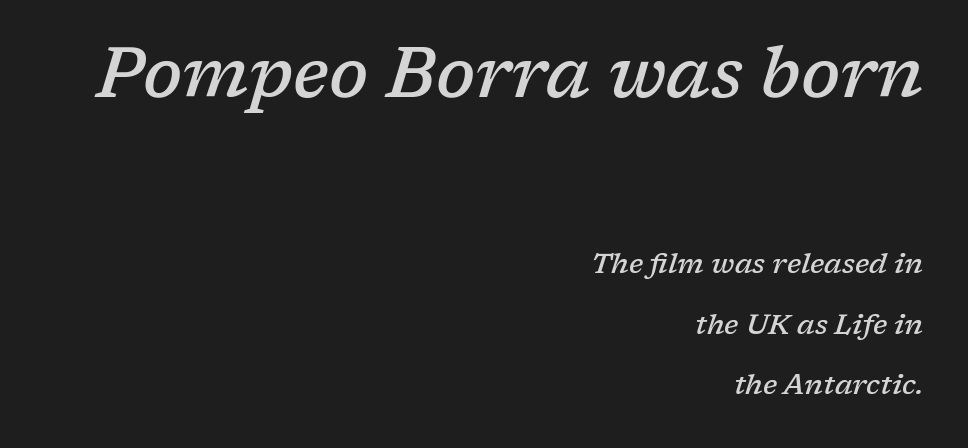
{"serif": "yes", "italic": "yes", "lean": "right", "slant_degrees": 17, "bold": "semi", "weight": "semibold", "width": "normal", "stroke_contrast": "low", "x_height": "medium", "monospaced": "no", "underline": "no", "align": "right", "line_spacing": "loose", "line_spacing_ratio": 2.16, "letter_spacing": "normal", "letter_spacing_em": 0.0, "larger_block": "first", "size_ratio": 2.5, "glyph_px": 70}
